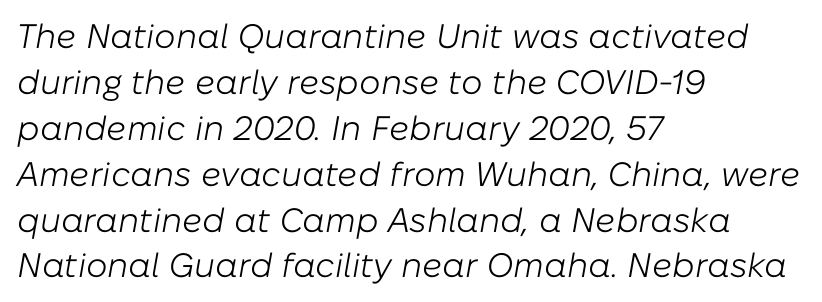
The weight tops out at a normal text grade. Lines of text with bare space underneath. The letters are slanted; this is an italic face. The letterforms sit shoulder to shoulder at normal distance. These lines are set flush left with a ragged right edge. Is this a fixed-width face? No — the glyphs have proportional, varying widths.
